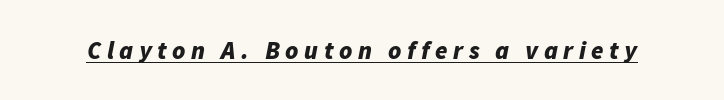
Q: Is the text bold? A: Yes.
Q: Is the text italic (slanted)? A: Yes, it leans right by about 11 degrees.
Q: Is the text underlined? A: Yes.
Q: Is the spacing between letters normal or unusually wide? A: Unusually wide.
